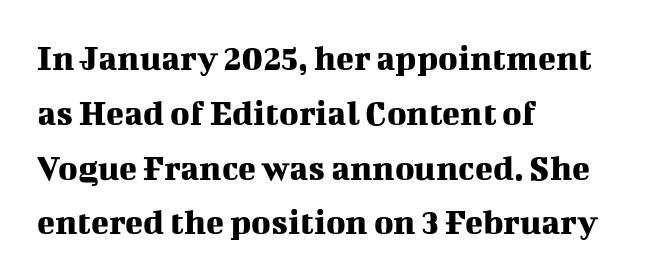
The image shows 37 px serif type, upright; set left-aligned, normal line spacing (1.48x), normal letter spacing, not underlined; medium stroke contrast and a medium x-height.
